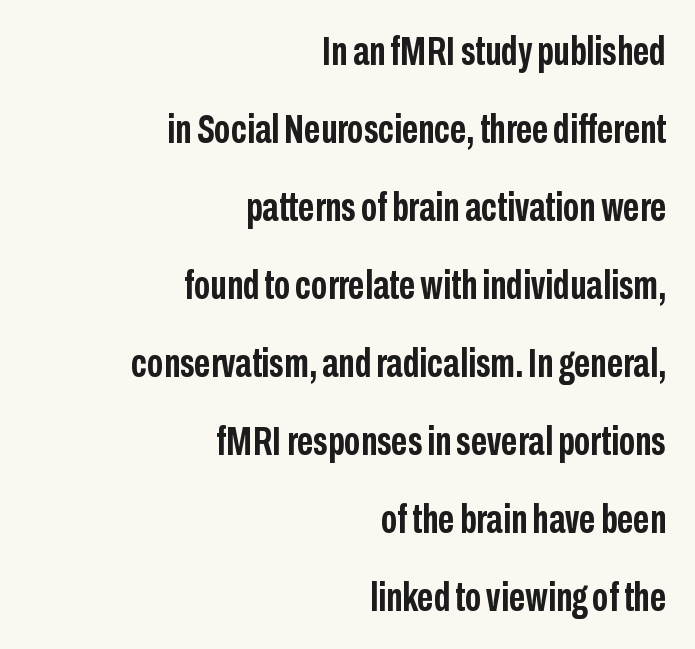
The image shows 40 px semibold, condensed sans-serif type, upright; set right-aligned, loose line spacing (1.95x), normal letter spacing, not underlined; low stroke contrast and a medium x-height.
